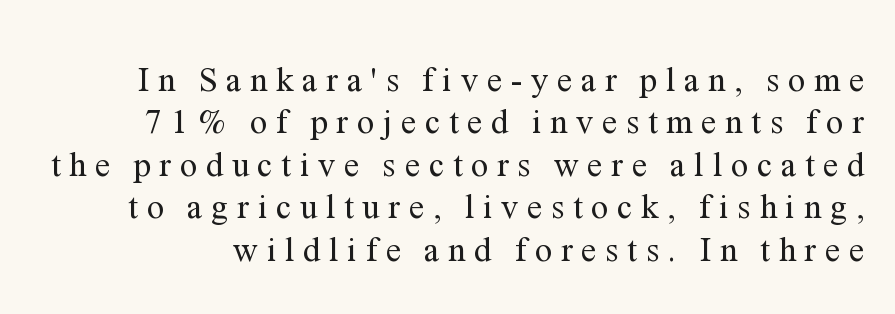
Do the letters lean? They stand straight. Glance below the letters and you will spot only blank space. Does the leading feel generous? No, just average. No extra ink here — the face is not bold. Think of a printed novel: that variable character pitch is what you see here.
